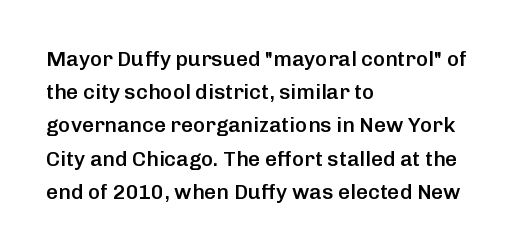
The image shows 21 px text type, upright; set left-aligned, normal line spacing (1.58x), normal letter spacing, not underlined.
